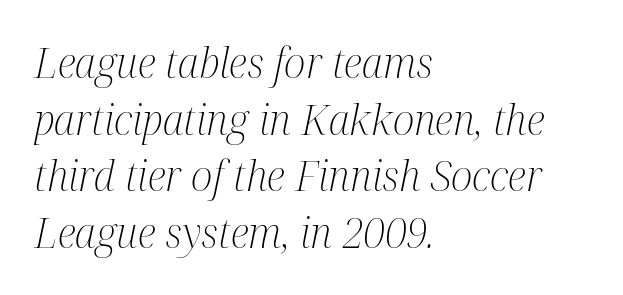
The image shows 41 px light, condensed serif type, italic (leaning right); set left-aligned, normal line spacing (1.38x), normal letter spacing, not underlined; medium stroke contrast and a medium x-height.
